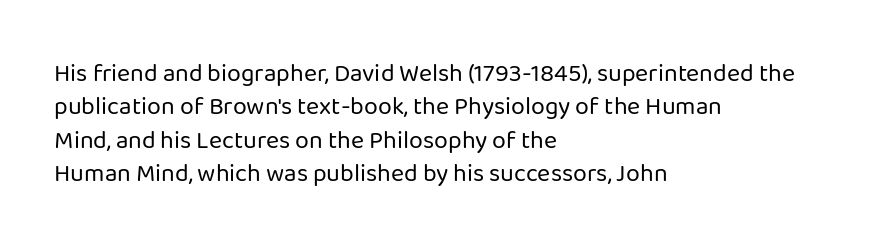
Notice how the stems are strictly vertical — no italics here. Clear beneath every line of the passage. Compared with typical paragraphs, the rows here are spaced about the same. The letters look calm and open, with moderate or lighter stems. Spacing between characters is what you'd get straight out of the box.
